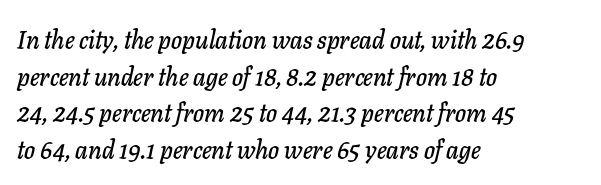
The image shows 25 px text type, italic (leaning right); set left-aligned, normal line spacing (1.47x), normal letter spacing, not underlined.
